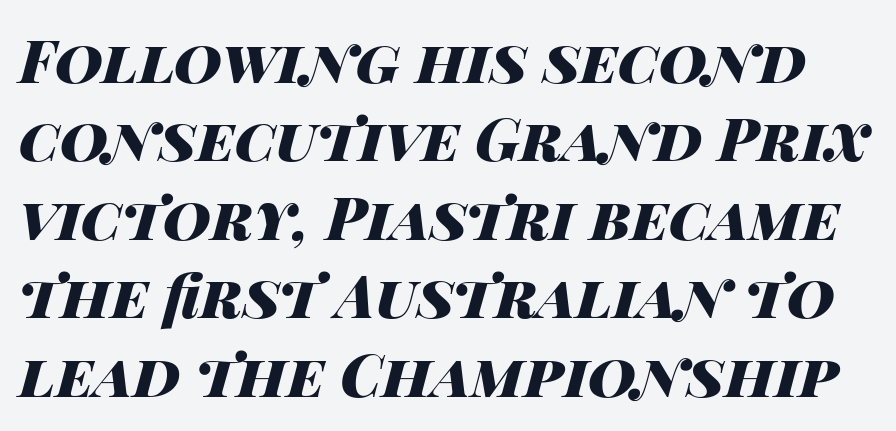
{"italic": "yes", "lean": "right", "slant_degrees": 14, "bold": "yes", "weight": "heavy", "width": "wide", "stroke_contrast": "high", "x_height": "large", "monospaced": "no", "underline": "no", "line_spacing": "normal", "line_spacing_ratio": 1.33, "letter_spacing": "normal", "letter_spacing_em": 0.0, "glyph_px": 59}
